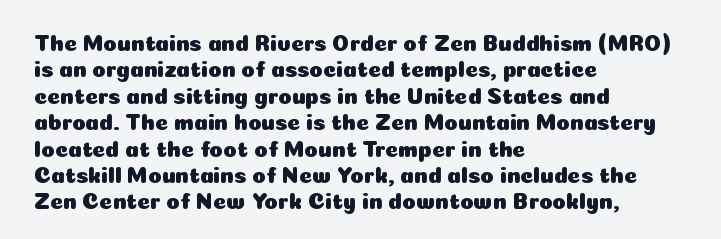
This rendering features lettering with no underline. Horizontal alignment here is leftward, the default for most running prose. These lines keep a tight, regular rhythm from letter to letter. A typesetter would mark this as roman, not italic.
